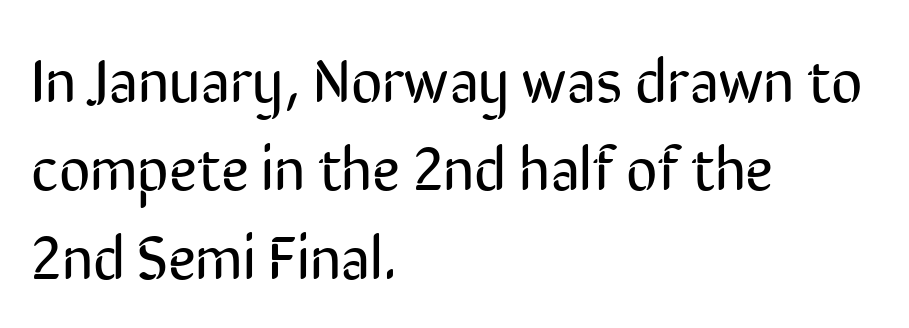
Check the space under the baseline: it is left empty. The designer went with a sans here, leaving each stem footless. Do the characters align in a grid? No, the font is proportional. Stroke thickness stays within the range of a standard reading face or lighter.
